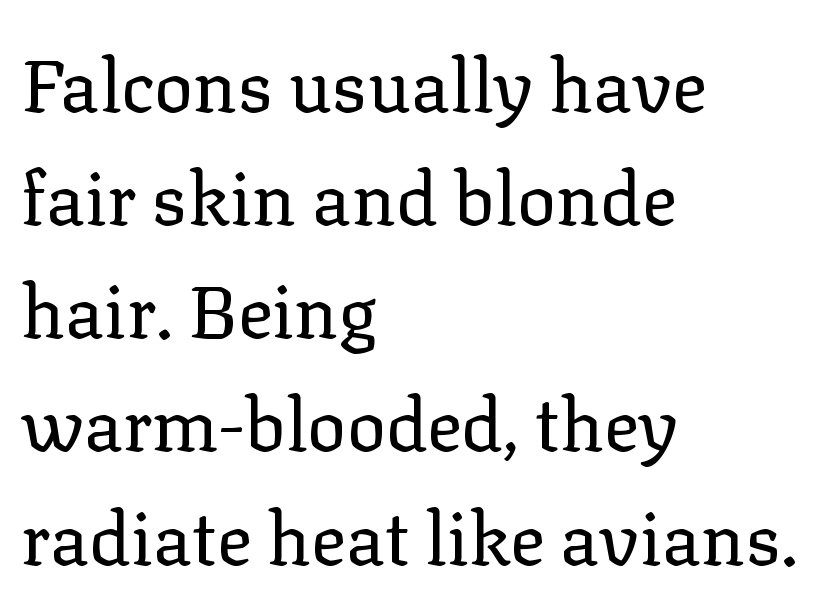
In terms of posture, this sample is upright. The rendering uses natural spacing where letterforms have individual widths. The area under the type is left untouched. Line beginnings align vertically; line endings do not.
